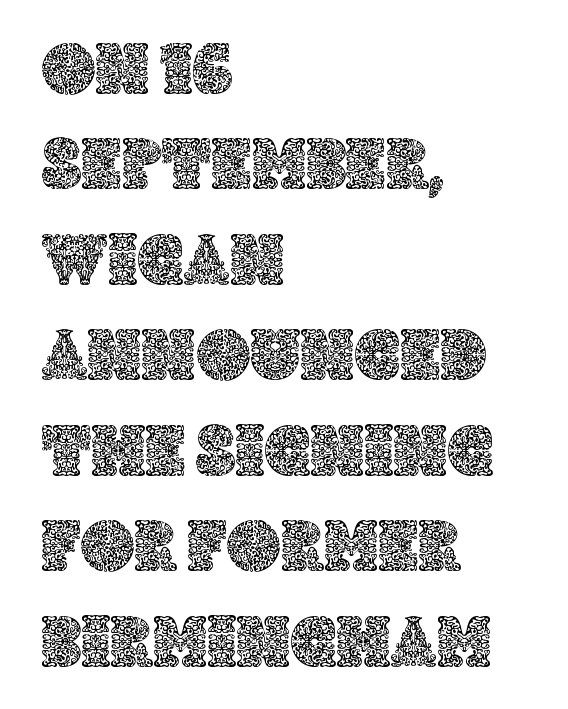
The image shows 74 px text type, upright; set left-aligned, normal line spacing (1.29x), normal letter spacing, not underlined; a large x-height.
